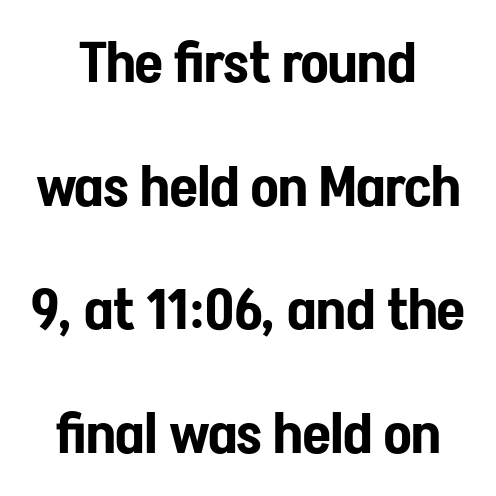
Q: Is the text italic (slanted)? A: No, it is upright.
Q: Is the typeface a serif or a sans-serif typeface? A: Sans-serif.
Q: Is the text underlined? A: No.
Q: How is the paragraph aligned? A: Centered.
Q: Is the spacing between letters normal or unusually wide? A: Normal.
Q: Is the spacing between lines tight, normal or loose? A: Loose.
Q: Width (condensed, normal, or wide)? A: Condensed.
Q: Stroke contrast? A: Low.
Q: x-height? A: Medium.
Q: Monospaced? A: No.
